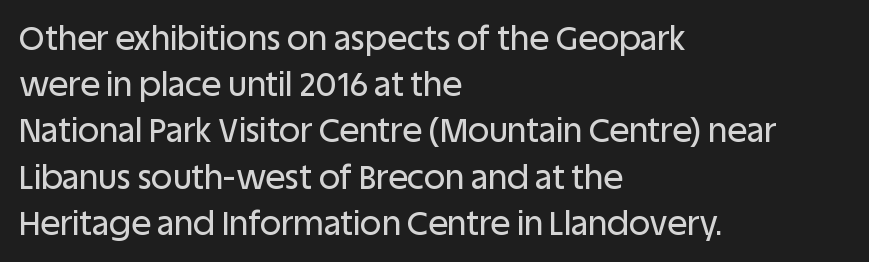
Q: Is the text italic (slanted)? A: No, it is upright.
Q: Is the typeface a serif or a sans-serif typeface? A: Sans-serif.
Q: Is the text underlined? A: No.
Q: How is the paragraph aligned? A: Left-aligned.
Q: Is the spacing between letters normal or unusually wide? A: Normal.
Q: Is the spacing between lines tight, normal or loose? A: Normal.
Q: Width (condensed, normal, or wide)? A: Normal.
Q: Stroke contrast? A: Low.
Q: x-height? A: Large.
Q: Monospaced? A: No.
